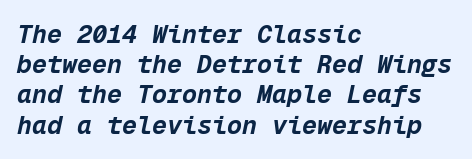
{"italic": "yes", "lean": "right", "slant_degrees": 12, "bold": "yes", "underline": "no", "align": "left", "line_spacing_ratio": 1.21, "letter_spacing": "normal", "letter_spacing_em": 0.0, "glyph_px": 25}
